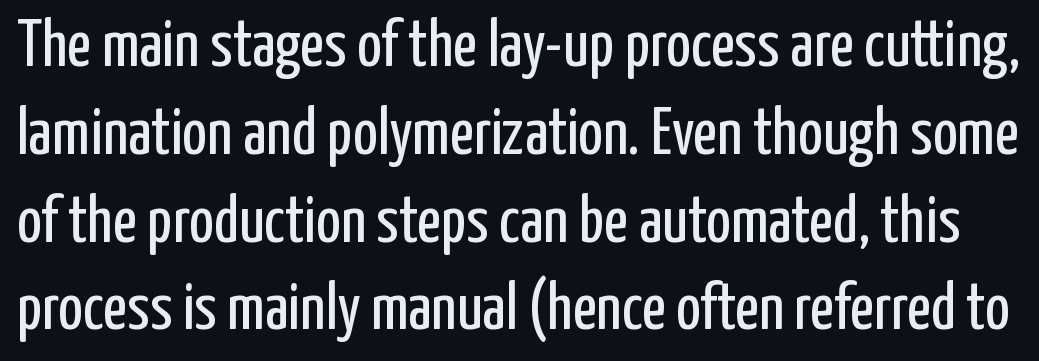
The image shows 66 px regular-weight, condensed sans-serif type, upright; set normal line spacing (1.33x), normal letter spacing, not underlined; low stroke contrast and a medium x-height.
